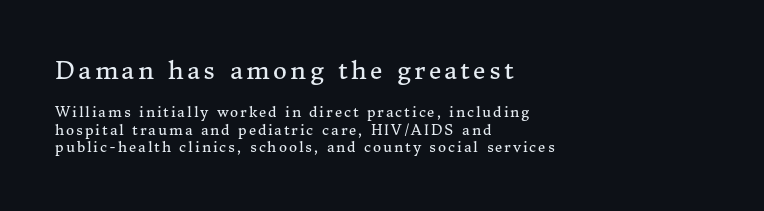
The zone under the glyphs is completely vacant. The upper block of text is set noticeably larger than the block beneath it. A quiet, ordinary-to-light weight characterises the typeface. Characters remain perfectly vertical along every line. Every row of glyphs begins at an identical x-position on the left.
